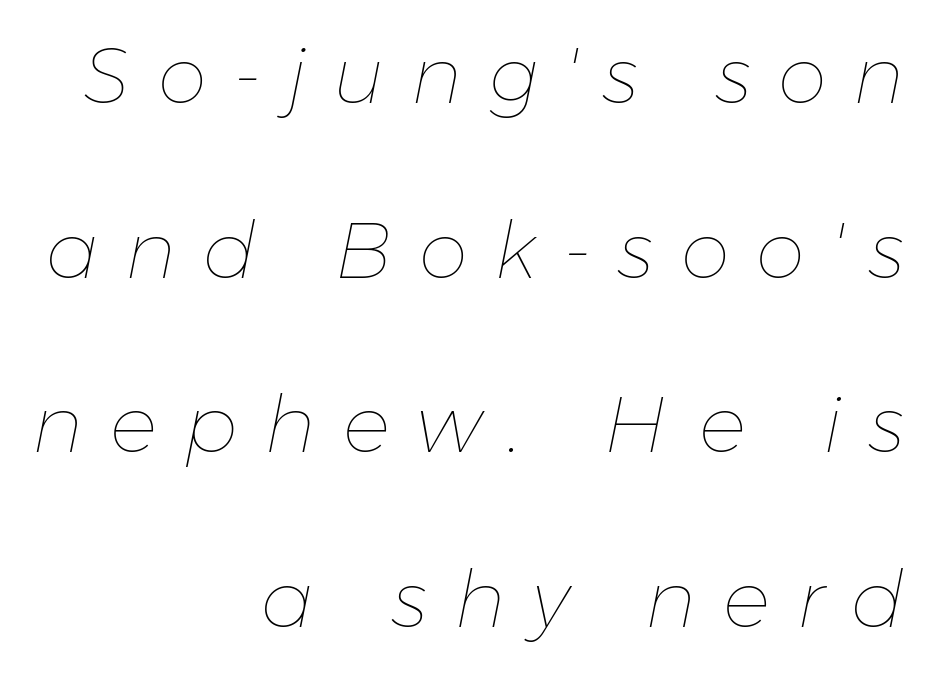
The image shows 79 px thin type, italic (leaning right); set right-aligned, loose line spacing (2.21x), unusually wide letter spacing (+0.34 em), not underlined; low stroke contrast and a medium x-height.
